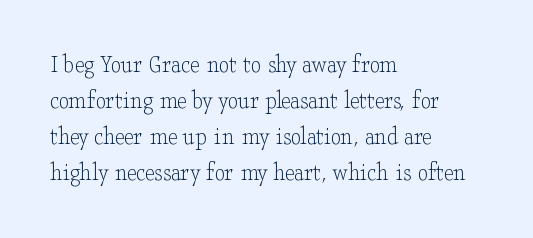
The image shows 26 px text type, upright; set left-aligned, normal line spacing (1.39x), normal letter spacing, not underlined.
